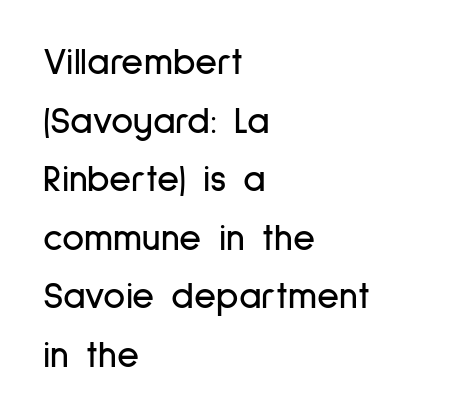
Q: Is the text italic (slanted)? A: No, it is upright.
Q: Is the typeface a serif or a sans-serif typeface? A: Sans-serif.
Q: Is the text underlined? A: No.
Q: How is the paragraph aligned? A: Left-aligned.
Q: Is the spacing between letters normal or unusually wide? A: Normal.
Q: Is the spacing between lines tight, normal or loose? A: Normal.
Q: Width (condensed, normal, or wide)? A: Condensed.
Q: Stroke contrast? A: Low.
Q: x-height? A: Medium.
Q: Monospaced? A: No.
